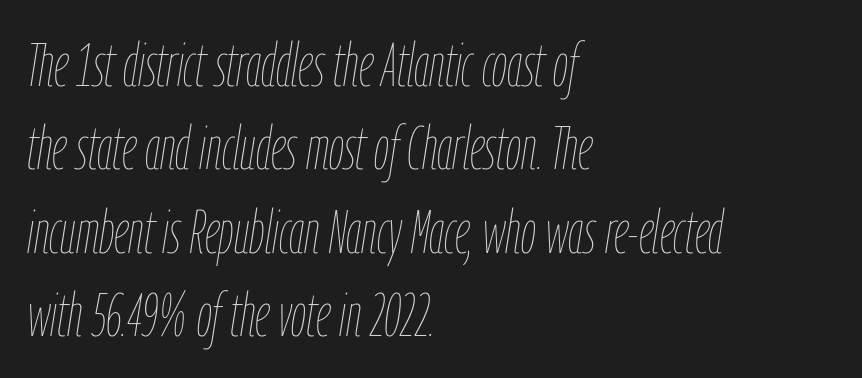
{"italic": "yes", "lean": "right", "slant_degrees": 9, "bold": "no", "weight": "thin", "width": "condensed", "stroke_contrast": "low", "x_height": "medium", "monospaced": "no", "underline": "no", "align": "left", "line_spacing": "normal", "line_spacing_ratio": 1.39, "letter_spacing": "normal", "letter_spacing_em": 0.0, "glyph_px": 60}
